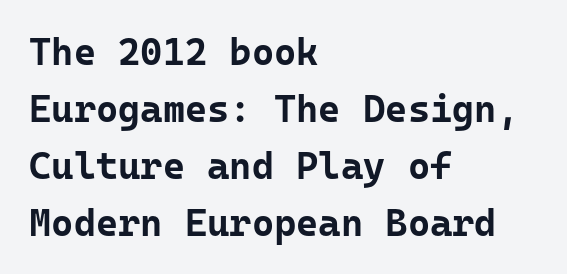
The type is set solid horizontally, with unmodified tracking. The typesetter chose a ragged-right arrangement here. Do the characters align in a grid? Yes, the font is monospaced. This rendering employs a face without finishing strokes, i.e., a sans-serif. Leading: standard.
